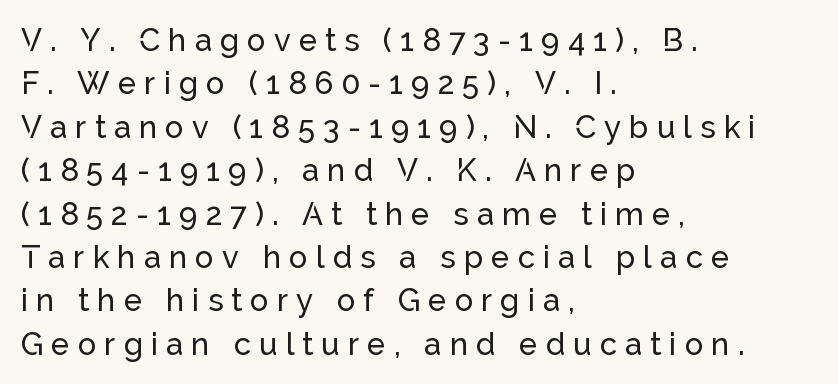
The passage shown is typed in a proportional face where columns would drift. Italic: no, the glyphs are upright roman. Caption: multi-line text, flush left, ragged right. The glyphs are unaccompanied by any horizontal stroke below them.
